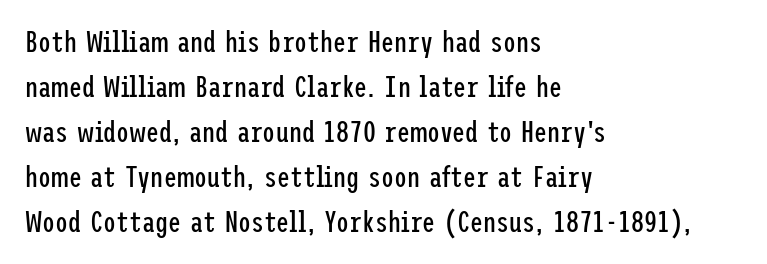
{"serif": "no", "italic": "no", "bold": "no", "weight": "regular", "width": "condensed", "stroke_contrast": "low", "x_height": "medium", "underline": "no", "align": "left", "line_spacing": "normal", "line_spacing_ratio": 1.55, "letter_spacing": "normal", "letter_spacing_em": 0.0, "glyph_px": 29}
